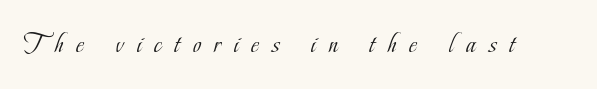
Q: Is the text bold? A: No.
Q: Is the text italic (slanted)? A: Yes.
Q: Is the typeface a serif or a sans-serif typeface? A: Serif.
Q: Is the text underlined? A: No.
Q: Is the spacing between letters normal or unusually wide? A: Unusually wide.
Q: Width (condensed, normal, or wide)? A: Condensed.
Q: Stroke contrast? A: Low.
Q: x-height? A: Small.
Q: Monospaced? A: No.
